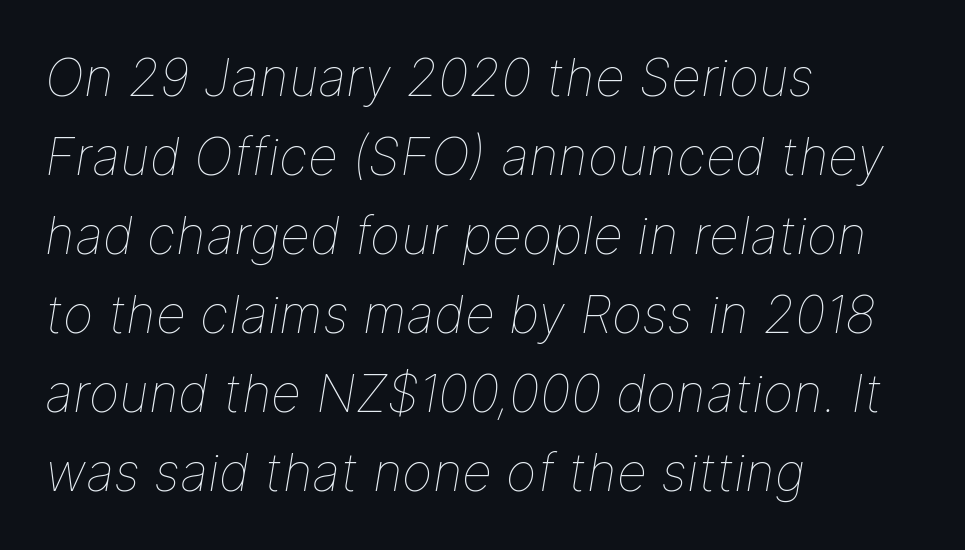
Q: Is the text bold? A: No.
Q: Is the text italic (slanted)? A: Yes, it leans right by about 9 degrees.
Q: Is the text underlined? A: No.
Q: How is the paragraph aligned? A: Left-aligned.
Q: Is the spacing between letters normal or unusually wide? A: Normal.
Q: Is the spacing between lines tight, normal or loose? A: Normal.
Q: Width (condensed, normal, or wide)? A: Normal.
Q: Stroke contrast? A: Low.
Q: x-height? A: Medium.
Q: Monospaced? A: No.
